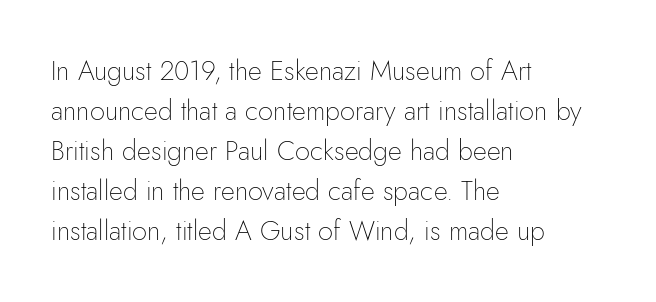
Q: Is the text bold? A: No.
Q: Is the text italic (slanted)? A: No, it is upright.
Q: Is the text underlined? A: No.
Q: How is the paragraph aligned? A: Left-aligned.
Q: Is the spacing between letters normal or unusually wide? A: Normal.
Q: Is the spacing between lines tight, normal or loose? A: Normal.
